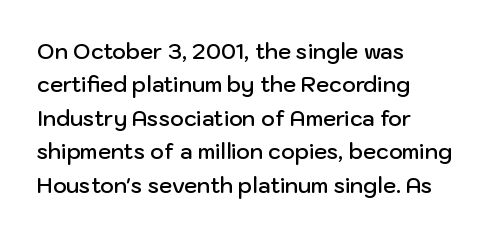
{"italic": "no", "bold": "semi", "underline": "no", "align": "left", "line_spacing": "normal", "line_spacing_ratio": 1.59, "letter_spacing": "normal", "letter_spacing_em": 0.0, "glyph_px": 21}
